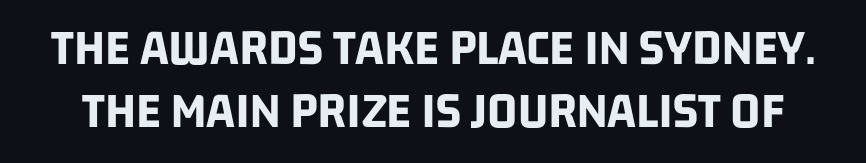
Tracking here is standard; glyphs follow each other at the usual distance. Beneath every word, the page is bare. Weight: bold. What kind of face is this? One without serifs — a sans. Do the characters align in a grid? No, the font is proportional.
